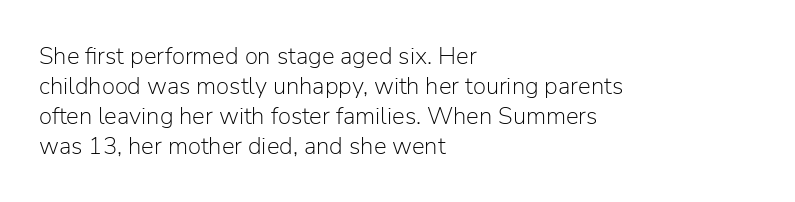
Q: Is the text bold? A: No.
Q: Is the text italic (slanted)? A: No, it is upright.
Q: Is the text underlined? A: No.
Q: How is the paragraph aligned? A: Left-aligned.
Q: Is the spacing between letters normal or unusually wide? A: Normal.
Q: Is the spacing between lines tight, normal or loose? A: Normal.
